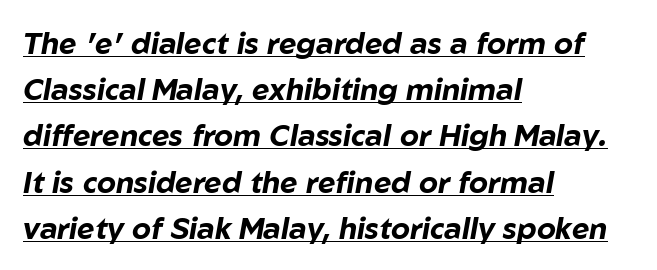
The image shows 30 px bold type, italic (leaning right); set left-aligned, normal line spacing (1.54x), normal letter spacing, underlined; low stroke contrast and a medium x-height.
